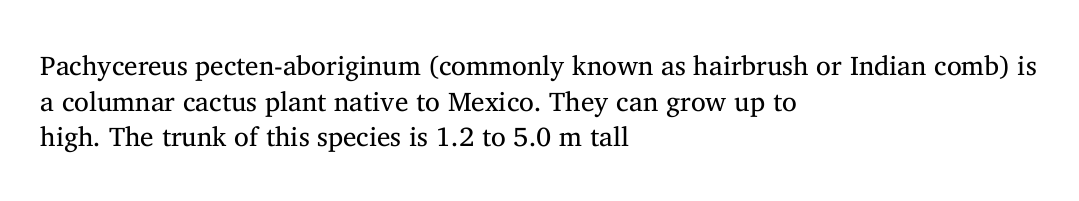
{"italic": "no", "bold": "no", "underline": "no", "align": "left", "line_spacing": "normal", "line_spacing_ratio": 1.32, "letter_spacing": "normal", "letter_spacing_em": 0.0, "glyph_px": 27}
